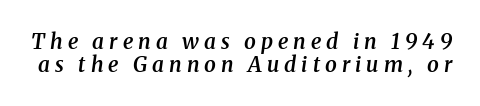
Slightly chunky letters — semibold, I'd say, not full bold. Underlining? Definitely not there. Quick note: italic. Someone cranked the tracking dial way up on this one.
